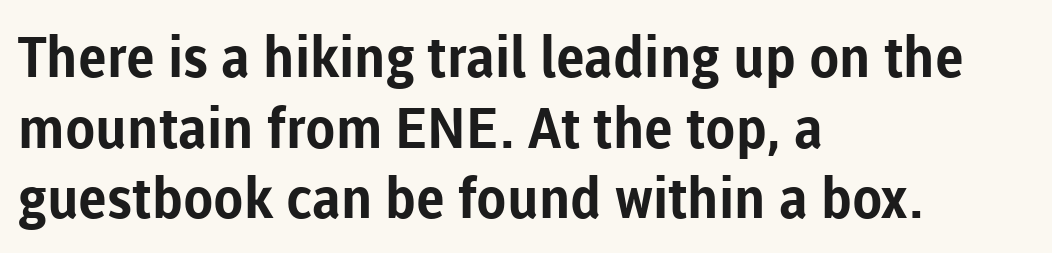
How would I describe the line gaps? Plain and ordinary. Letters rest on an invisible, unmarked baseline. Spacing between characters is what you'd get straight out of the box. Layout note: lines flush left. What kind of face is this? One without serifs — a sans.
